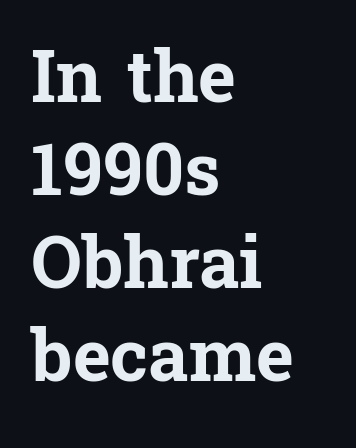
Leftover space on each line is placed entirely after the last word. Varying glyph widths throughout — classic text-font behaviour. Rendered with straight, roman letterforms. Little horizontal feet cap the strokes, marking this as serif type.
